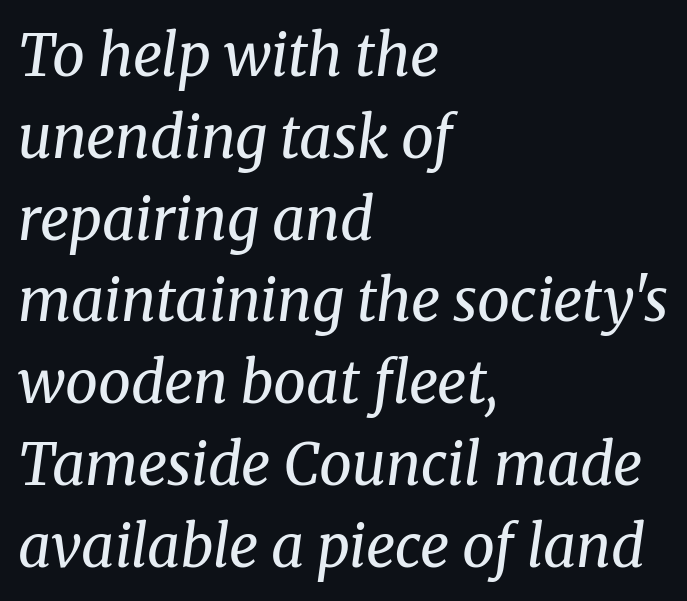
The image shows 58 px regular-weight serif type, italic (leaning right); set left-aligned, normal line spacing (1.41x), normal letter spacing, not underlined; medium stroke contrast and a medium x-height.
